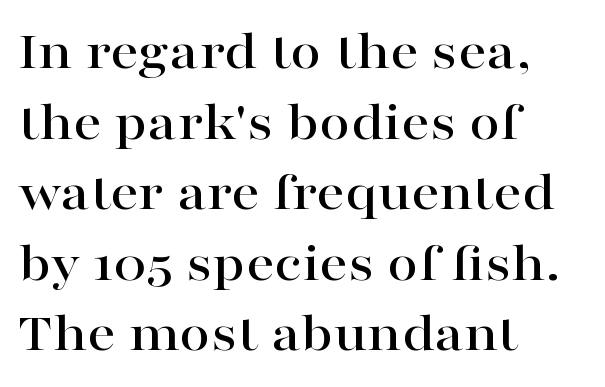
{"serif": "yes", "italic": "no", "width": "wide", "stroke_contrast": "high", "x_height": "medium", "monospaced": "no", "underline": "no", "align": "left", "line_spacing": "normal", "line_spacing_ratio": 1.26, "letter_spacing": "normal", "letter_spacing_em": 0.0, "glyph_px": 56}
